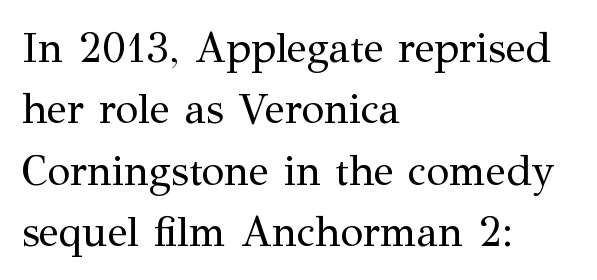
The image shows 42 px regular-weight serif type, upright; set left-aligned, normal line spacing (1.46x), normal letter spacing, not underlined; medium stroke contrast and a medium x-height.
